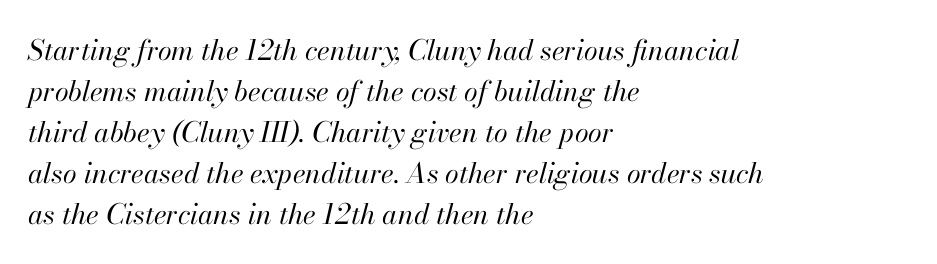
The image shows 28 px regular-weight type, italic (leaning right); set left-aligned, normal line spacing (1.46x), normal letter spacing, not underlined; high stroke contrast and a small x-height.
